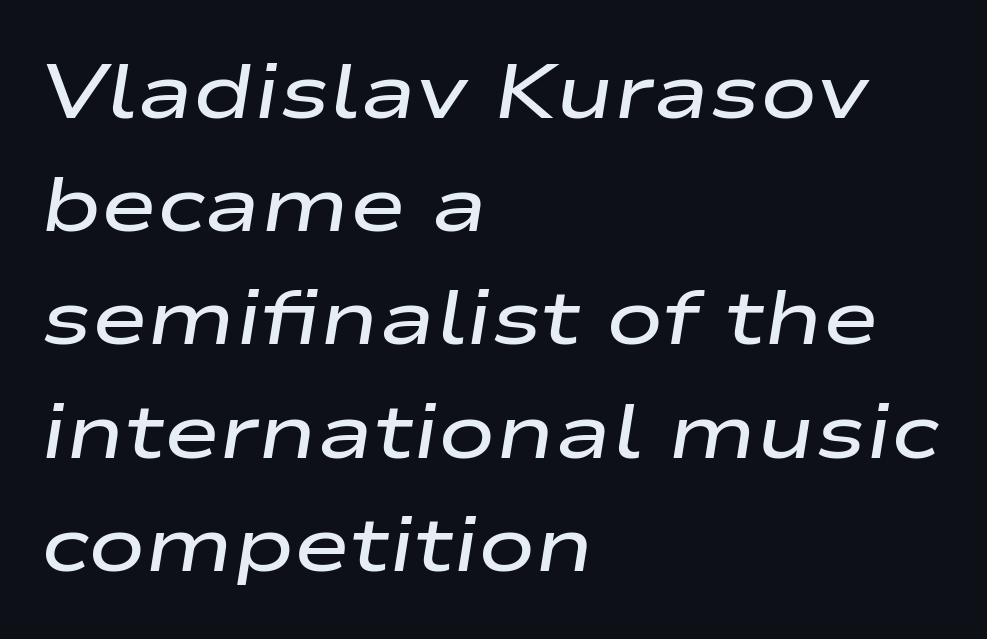
Is the block centered? No — it sits flush against the left margin. When letters slant like this, we call the style italic. This block has exactly the height ordinary leading produces. No extra tracking has been applied to these lines. Beneath every word, the page is bare.
